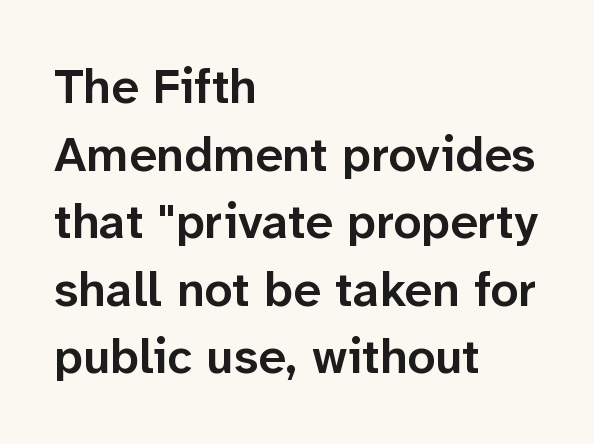
The image shows 49 px semibold sans-serif type, upright; set left-aligned, normal line spacing (1.38x), normal letter spacing, not underlined; low stroke contrast and a medium x-height.
